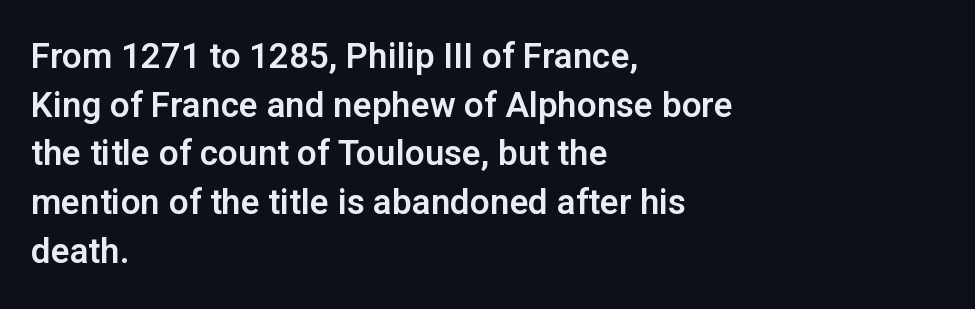
{"serif": "no", "italic": "no", "width": "normal", "stroke_contrast": "low", "x_height": "medium", "monospaced": "no", "underline": "no", "align": "left", "line_spacing": "normal", "line_spacing_ratio": 1.39, "letter_spacing": "normal", "letter_spacing_em": 0.0, "glyph_px": 35}
